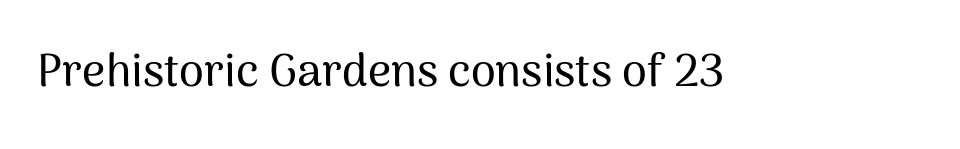
{"serif": "no", "italic": "no", "width": "normal", "stroke_contrast": "medium", "x_height": "medium", "monospaced": "no", "underline": "no", "letter_spacing": "normal", "letter_spacing_em": 0.0, "glyph_px": 45}
